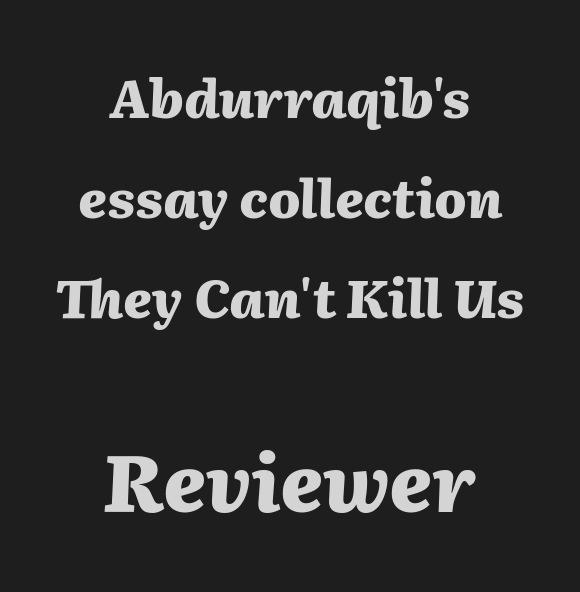
The image shows 79 px heavy type, italic (leaning right); set centered, line spacing 1.89x, normal letter spacing, not underlined; the second (bottom) block is 1.49x larger; medium stroke contrast and a medium x-height.
